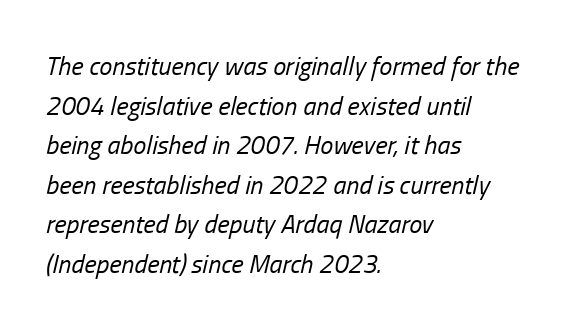
A typesetter would call this zero additional tracking. Characters are canted at an angle relative to the baseline's perpendicular. Students, observe: this is what conventionally led text looks like. Summary of weight: not heavy and not bold. Words float on clear page, feet unadorned. Notice how the passage keeps a crisp vertical edge on the left only.
